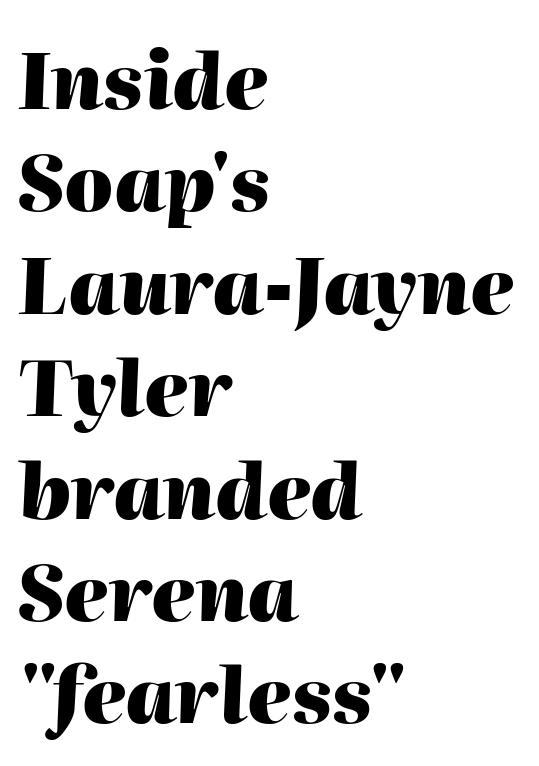
Q: Is the text bold? A: Yes.
Q: Is the text italic (slanted)? A: Yes, it leans right by about 2 degrees.
Q: Is the text underlined? A: No.
Q: How is the paragraph aligned? A: Left-aligned.
Q: Is the spacing between letters normal or unusually wide? A: Normal.
Q: Is the spacing between lines tight, normal or loose? A: Normal.
Q: Width (condensed, normal, or wide)? A: Normal.
Q: Stroke contrast? A: High.
Q: x-height? A: Medium.
Q: Monospaced? A: No.
